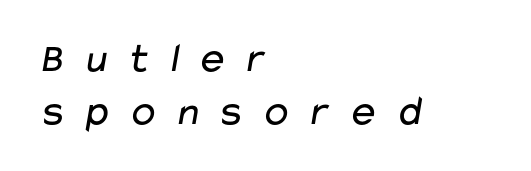
The image shows 42 px regular-weight, wide sans-serif type; set left-aligned, normal line spacing (1.27x), unusually wide letter spacing (+0.35 em), not underlined; low stroke contrast and a medium x-height.
